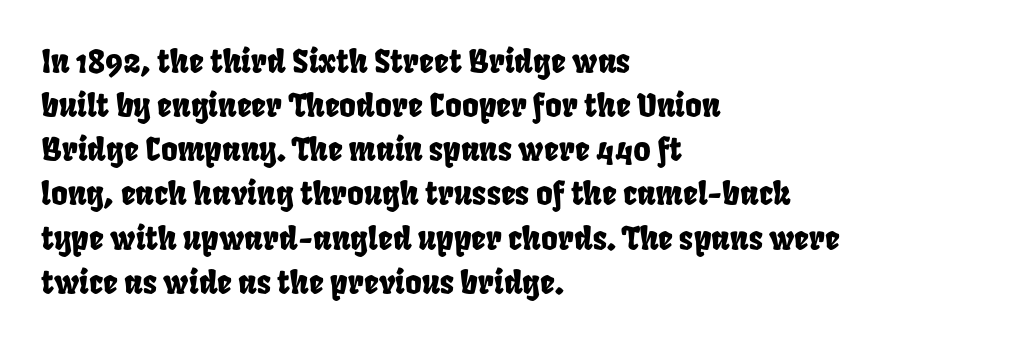
{"width": "condensed", "stroke_contrast": "low", "x_height": "large", "monospaced": "no", "underline": "no", "align": "left", "line_spacing": "normal", "line_spacing_ratio": 1.38, "letter_spacing": "normal", "letter_spacing_em": 0.0, "glyph_px": 32}
